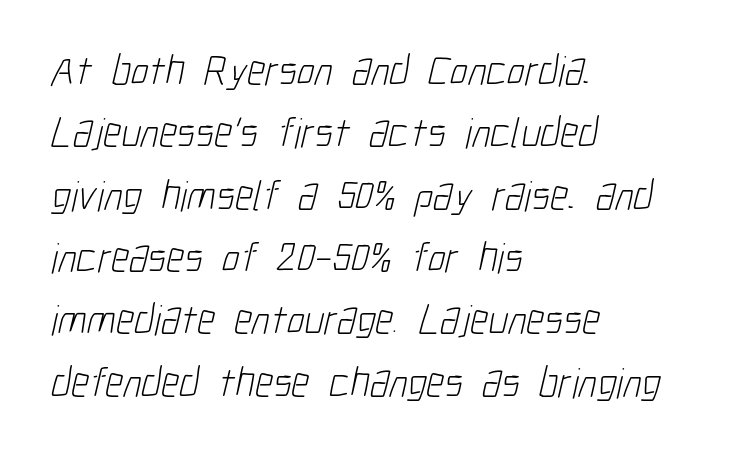
Q: Is the text bold? A: No.
Q: Is the typeface a serif or a sans-serif typeface? A: Sans-serif.
Q: Is the text underlined? A: No.
Q: How is the paragraph aligned? A: Left-aligned.
Q: Is the spacing between letters normal or unusually wide? A: Normal.
Q: Is the spacing between lines tight, normal or loose? A: Normal.
Q: Width (condensed, normal, or wide)? A: Condensed.
Q: Stroke contrast? A: Low.
Q: x-height? A: Medium.
Q: Monospaced? A: No.
